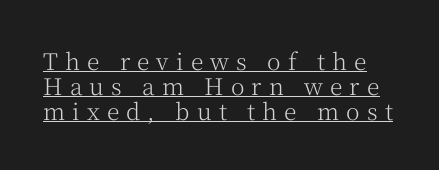
{"italic": "no", "bold": "no", "underline": "yes", "line_spacing": "tight", "line_spacing_ratio": 1.08, "letter_spacing": "wide", "letter_spacing_em": 0.31, "glyph_px": 23}
